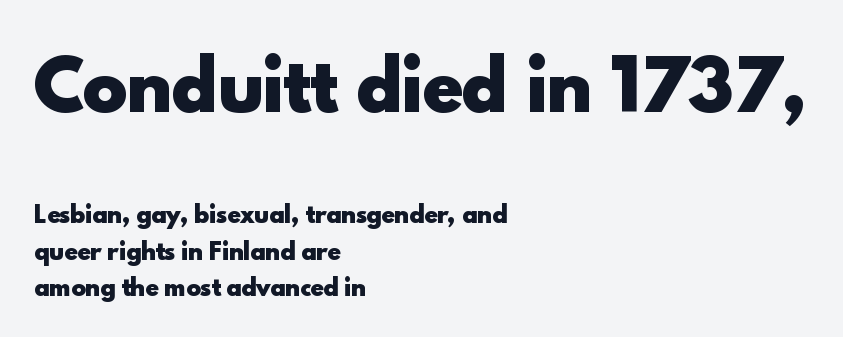
{"serif": "no", "italic": "no", "bold": "yes", "weight": "heavy", "width": "normal", "x_height": "small", "monospaced": "no", "underline": "no", "align": "left", "line_spacing": "normal", "line_spacing_ratio": 1.64, "letter_spacing": "normal", "letter_spacing_em": 0.0, "larger_block": "first", "size_ratio": 3.05, "glyph_px": 67}
